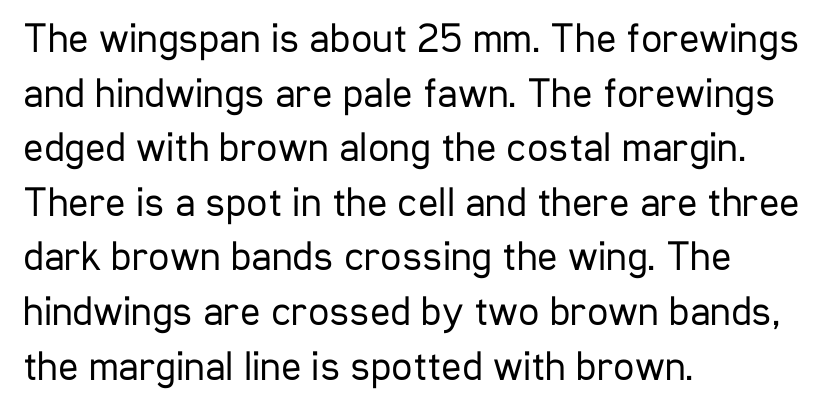
{"serif": "no", "italic": "no", "bold": "no", "weight": "regular", "width": "condensed", "stroke_contrast": "low", "x_height": "medium", "monospaced": "no", "underline": "no", "align": "left", "line_spacing": "normal", "line_spacing_ratio": 1.3, "letter_spacing": "normal", "letter_spacing_em": 0.0, "glyph_px": 42}
